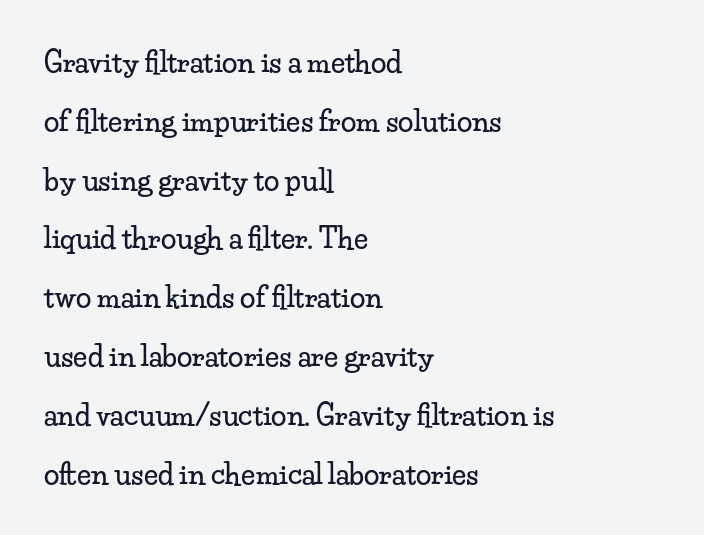
The image shows 28 px wide serif type, upright; set left-aligned, loose line spacing (2.1x), normal letter spacing, not underlined; low stroke contrast and a small x-height.
